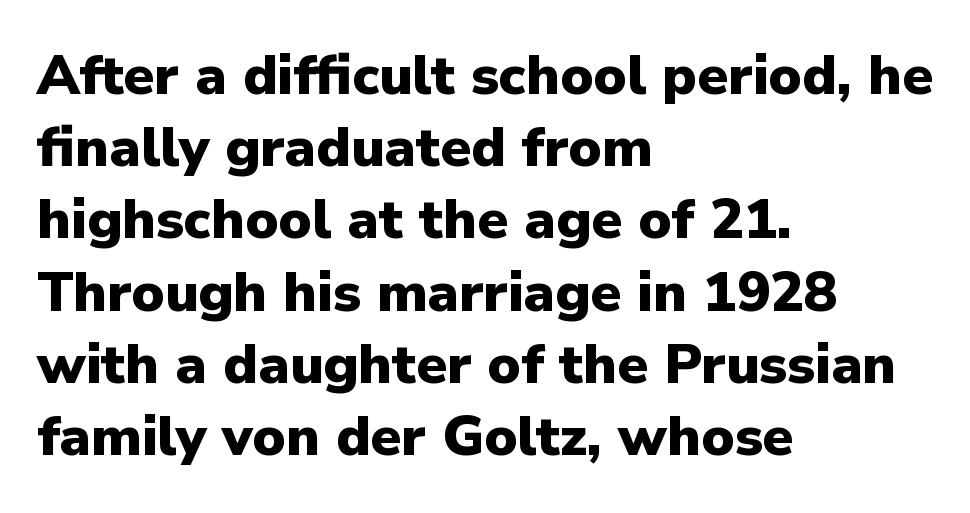
The image shows 56 px heavy sans-serif type, upright; set left-aligned, normal line spacing (1.29x), normal letter spacing, not underlined; low stroke contrast and a medium x-height.
